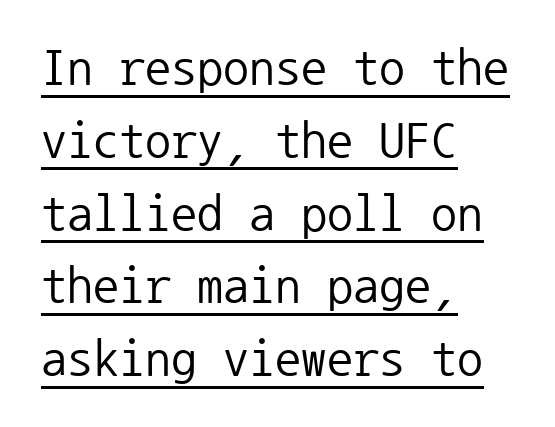
{"serif": "no", "italic": "no", "bold": "no", "weight": "regular", "width": "normal", "stroke_contrast": "low", "x_height": "medium", "monospaced": "yes", "underline": "yes", "align": "left", "line_spacing": "normal", "line_spacing_ratio": 1.4, "letter_spacing": "normal", "letter_spacing_em": 0.0, "glyph_px": 52}
